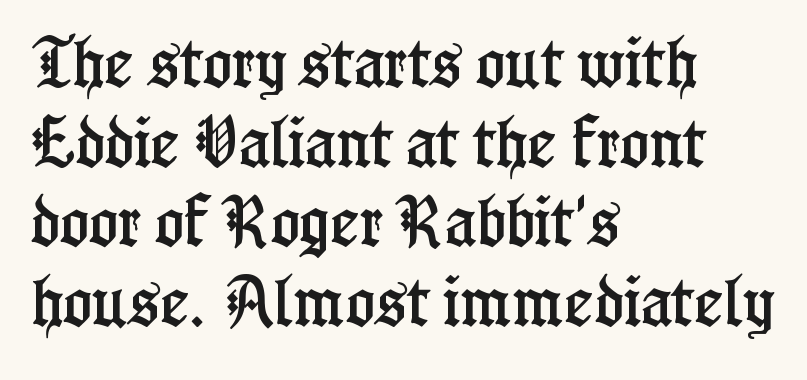
Q: Is the text italic (slanted)? A: No, it is upright.
Q: Is the typeface a serif or a sans-serif typeface? A: Serif.
Q: Is the text underlined? A: No.
Q: How is the paragraph aligned? A: Left-aligned.
Q: Is the spacing between letters normal or unusually wide? A: Normal.
Q: Is the spacing between lines tight, normal or loose? A: Normal.
Q: Width (condensed, normal, or wide)? A: Condensed.
Q: Stroke contrast? A: Low.
Q: x-height? A: Medium.
Q: Monospaced? A: No.
